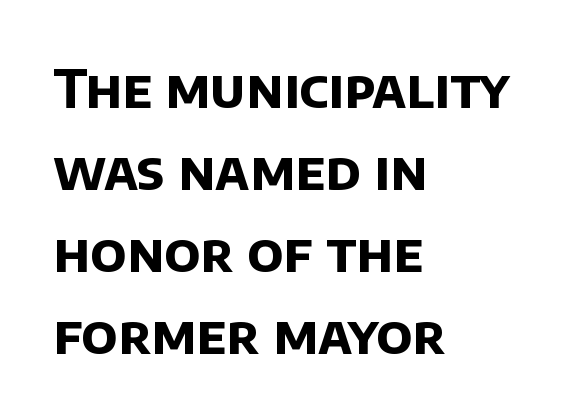
The image shows 53 px bold sans-serif type; set left-aligned, normal line spacing (1.55x), normal letter spacing, not underlined; low stroke contrast and a large x-height.
